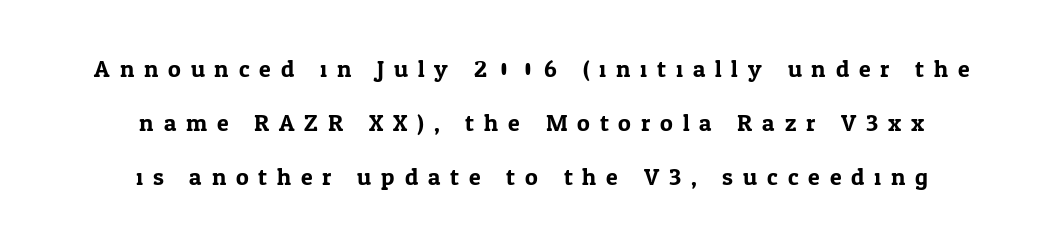
Check under the words: just untouched page. The rendering positions every line midway between the sides. The face used here is rendered with a markedly widened letterfit. Does the lettering tilt? It doesn't — this is upright.
